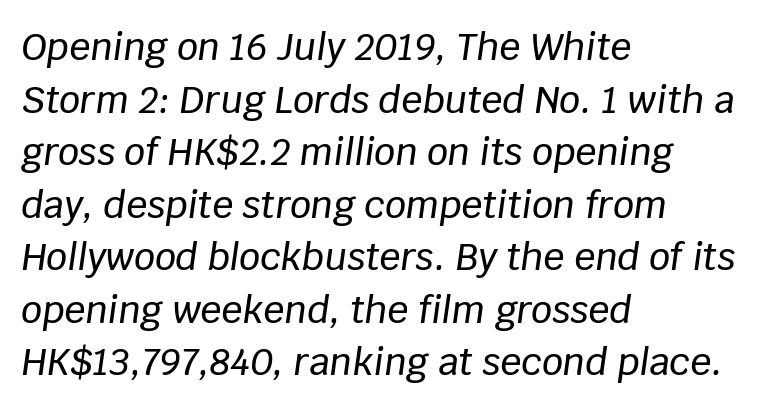
Q: Is the text italic (slanted)? A: Yes, it leans right by about 8 degrees.
Q: Is the text underlined? A: No.
Q: How is the paragraph aligned? A: Left-aligned.
Q: Is the spacing between letters normal or unusually wide? A: Normal.
Q: Is the spacing between lines tight, normal or loose? A: Normal.
Q: Width (condensed, normal, or wide)? A: Normal.
Q: Stroke contrast? A: Low.
Q: x-height? A: Large.
Q: Monospaced? A: No.
